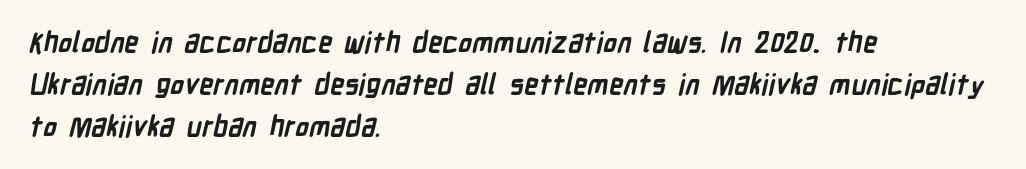
Q: Is the text bold? A: Yes.
Q: Is the typeface a serif or a sans-serif typeface? A: Sans-serif.
Q: Is the text underlined? A: No.
Q: How is the paragraph aligned? A: Left-aligned.
Q: Is the spacing between letters normal or unusually wide? A: Normal.
Q: Is the spacing between lines tight, normal or loose? A: Normal.
Q: Width (condensed, normal, or wide)? A: Condensed.
Q: Stroke contrast? A: Low.
Q: x-height? A: Medium.
Q: Monospaced? A: No.
